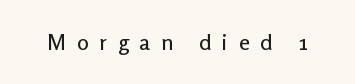
The image shows 22 px text type, upright; set unusually wide letter spacing (+0.49 em), not underlined.
